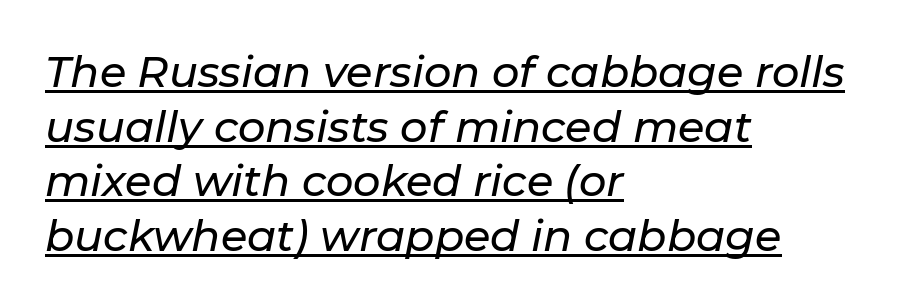
{"italic": "yes", "lean": "right", "slant_degrees": 11, "width": "normal", "stroke_contrast": "low", "x_height": "medium", "monospaced": "no", "underline": "yes", "align": "left", "line_spacing": "normal", "line_spacing_ratio": 1.27, "letter_spacing": "normal", "letter_spacing_em": 0.0, "glyph_px": 43}
